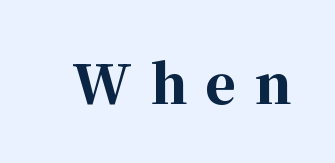
The image shows 53 px bold serif type, upright; set unusually wide letter spacing (+0.35 em), not underlined; high stroke contrast and a medium x-height.
